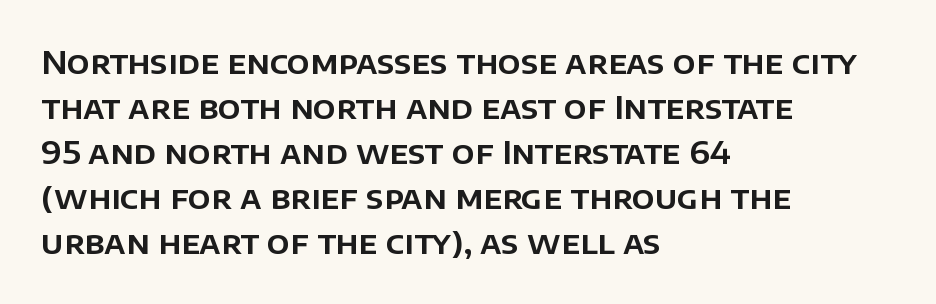
Q: Is the text italic (slanted)? A: No, it is upright.
Q: Is the typeface a serif or a sans-serif typeface? A: Sans-serif.
Q: Is the text underlined? A: No.
Q: How is the paragraph aligned? A: Left-aligned.
Q: Is the spacing between letters normal or unusually wide? A: Normal.
Q: Is the spacing between lines tight, normal or loose? A: Normal.
Q: Width (condensed, normal, or wide)? A: Normal.
Q: Stroke contrast? A: Low.
Q: x-height? A: Large.
Q: Monospaced? A: No.
